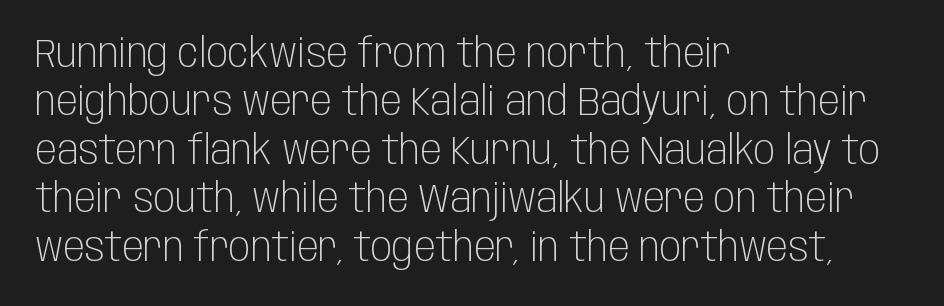
Q: Is the text bold? A: No.
Q: Is the text italic (slanted)? A: No, it is upright.
Q: Is the typeface a serif or a sans-serif typeface? A: Sans-serif.
Q: Is the text underlined? A: No.
Q: How is the paragraph aligned? A: Left-aligned.
Q: Is the spacing between letters normal or unusually wide? A: Normal.
Q: Width (condensed, normal, or wide)? A: Condensed.
Q: Stroke contrast? A: Low.
Q: x-height? A: Large.
Q: Monospaced? A: No.
